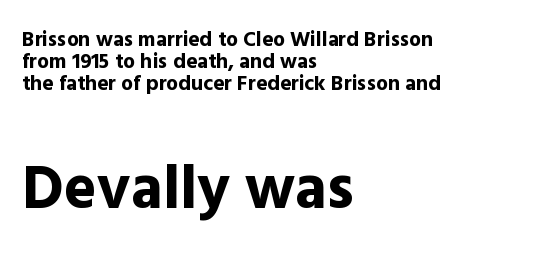
{"serif": "no", "italic": "no", "bold": "yes", "weight": "bold", "width": "normal", "x_height": "medium", "monospaced": "no", "underline": "no", "align": "left", "line_spacing": "tight", "line_spacing_ratio": 1.05, "letter_spacing": "normal", "letter_spacing_em": 0.0, "larger_block": "second", "size_ratio": 2.95, "glyph_px": 62}
